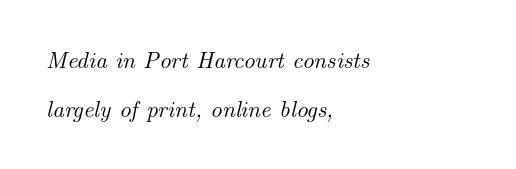
{"italic": "yes", "lean": "right", "slant_degrees": 14, "underline": "no", "align": "left", "line_spacing": "loose", "line_spacing_ratio": 2.11, "letter_spacing": "normal", "letter_spacing_em": 0.0, "glyph_px": 23}
